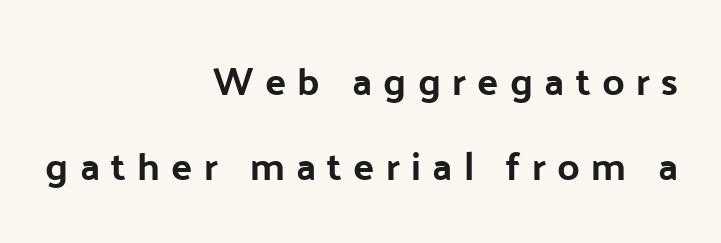
{"serif": "no", "italic": "no", "width": "normal", "stroke_contrast": "low", "x_height": "medium", "monospaced": "no", "underline": "no", "align": "right", "line_spacing": "loose", "line_spacing_ratio": 2.17, "letter_spacing": "wide", "letter_spacing_em": 0.29, "glyph_px": 39}
